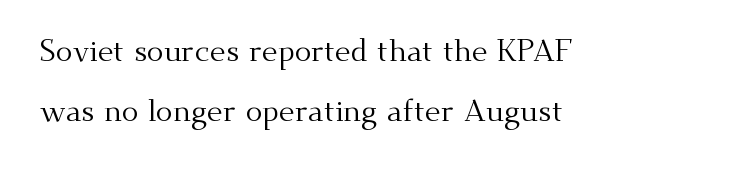
Q: Is the text bold? A: No.
Q: Is the text italic (slanted)? A: No, it is upright.
Q: Is the typeface a serif or a sans-serif typeface? A: Serif.
Q: Is the text underlined? A: No.
Q: How is the paragraph aligned? A: Left-aligned.
Q: Is the spacing between letters normal or unusually wide? A: Normal.
Q: Is the spacing between lines tight, normal or loose? A: Loose.
Q: Width (condensed, normal, or wide)? A: Normal.
Q: Stroke contrast? A: Medium.
Q: x-height? A: Small.
Q: Monospaced? A: No.
